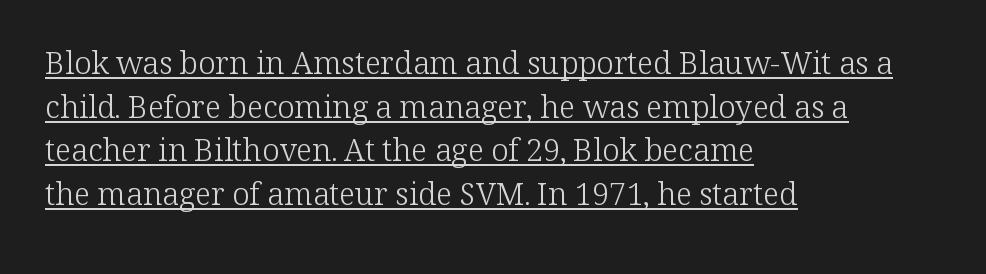
The letters stand straight up with perfectly vertical stems. This sample carries an underscore along the baseline area. Between one letter and the next there's only the usual sliver of space. The weight would be labelled regular, book, light, or lighter still. Looks like regular typesetting: each glyph gets only the width it needs.
